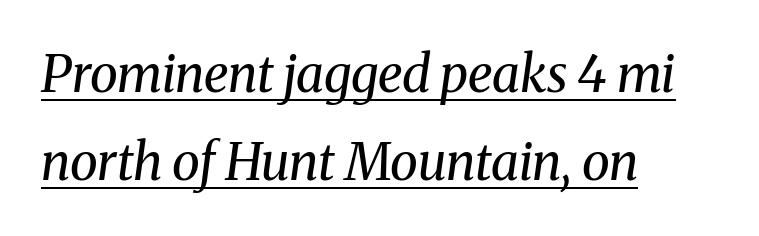
Tall strokes in this sample are angled rather than plumb. Letter spacing: default. Looks like regular typesetting: each glyph gets only the width it needs. The designer went with a serif here, giving each stem small feet.
